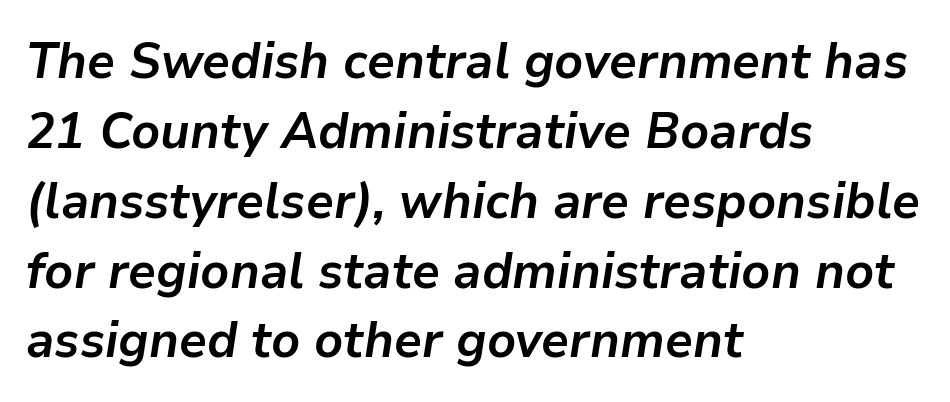
Q: Is the text bold? A: Yes.
Q: Is the text italic (slanted)? A: Yes, it leans right by about 9 degrees.
Q: Is the text underlined? A: No.
Q: How is the paragraph aligned? A: Left-aligned.
Q: Is the spacing between letters normal or unusually wide? A: Normal.
Q: Is the spacing between lines tight, normal or loose? A: Normal.
Q: Width (condensed, normal, or wide)? A: Normal.
Q: Stroke contrast? A: Low.
Q: x-height? A: Medium.
Q: Monospaced? A: No.
